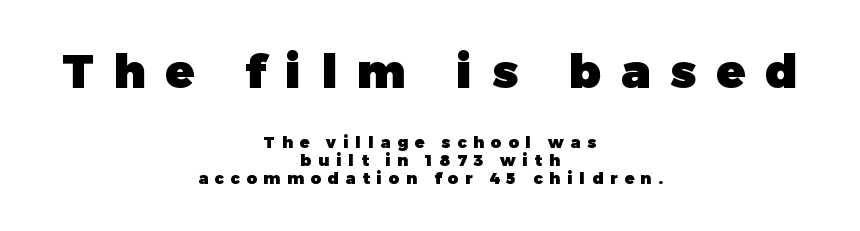
{"serif": "no", "italic": "no", "bold": "yes", "weight": "heavy", "width": "normal", "stroke_contrast": "low", "x_height": "medium", "monospaced": "no", "underline": "no", "align": "center", "line_spacing": "tight", "line_spacing_ratio": 1.13, "letter_spacing": "wide", "letter_spacing_em": 0.43, "larger_block": "first", "size_ratio": 2.94, "glyph_px": 47}
